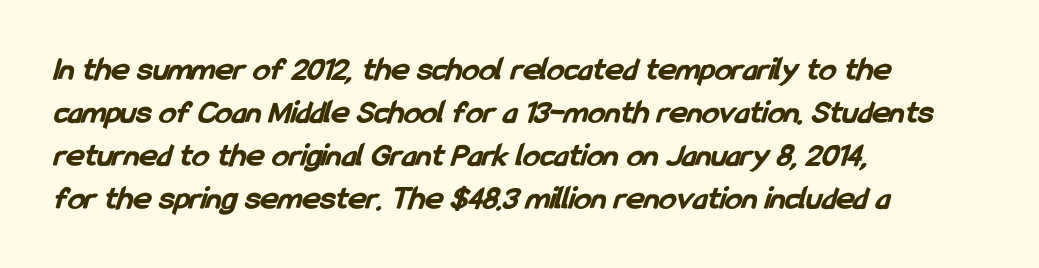
The rendering anchors every line to the left-hand side. Vertical spacing — default. Any mark beneath the type? The region is blank. The rendering uses natural spacing where letterforms have individual widths.
